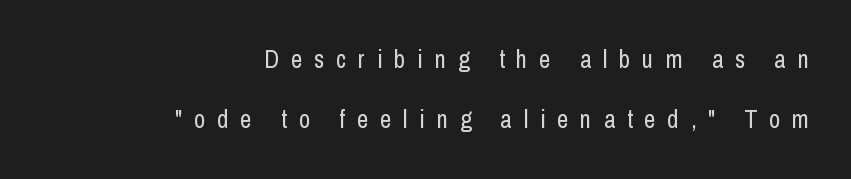
{"italic": "no", "bold": "no", "underline": "no", "align": "right", "line_spacing": "loose", "line_spacing_ratio": 2.42, "letter_spacing": "wide", "letter_spacing_em": 0.47, "glyph_px": 25}
